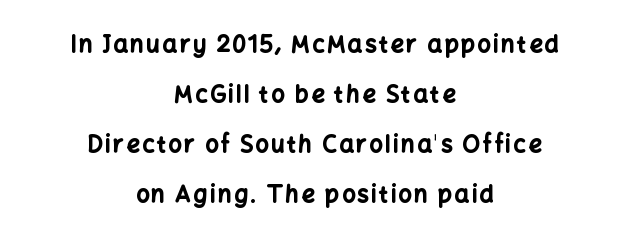
{"italic": "no", "bold": "yes", "underline": "no", "align": "center", "line_spacing": "loose", "line_spacing_ratio": 2.18, "glyph_px": 23}
